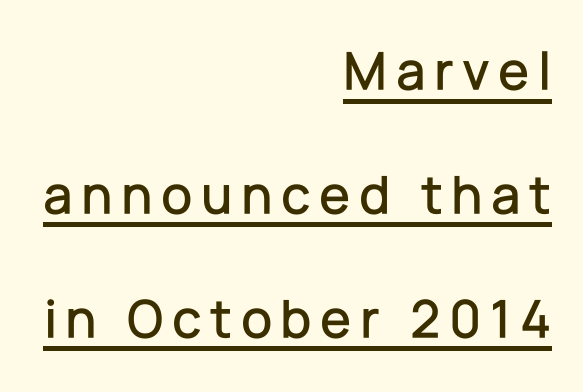
Rows of type keep a wide berth in the vertical direction. Does a line run under the words? Yes, clearly. The letters advance in unequal steps, a hallmark of proportional type. Style check: upright. Which margin do the lines hug? The right one — the left edge is uneven.
